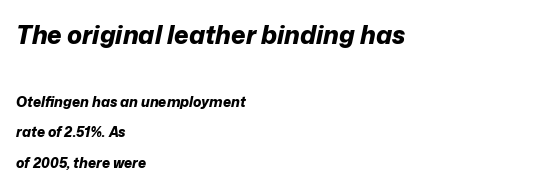
The image shows 25 px bold type, italic (leaning right); set left-aligned, loose line spacing (2.19x), normal letter spacing, not underlined; the first (top) block is 1.79x larger.
